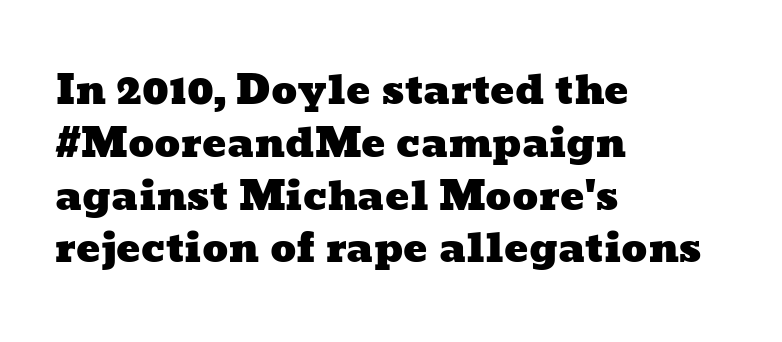
Reading down the column, the eye jumps a familiar distance to each next line. Is this a fixed-width face? No — the glyphs have proportional, varying widths. If you drew a ruler down the left edge, every line would touch it. Beneath every word, the page is bare. Nothing unusual about the tracking: characters are spaced as the font intends.
